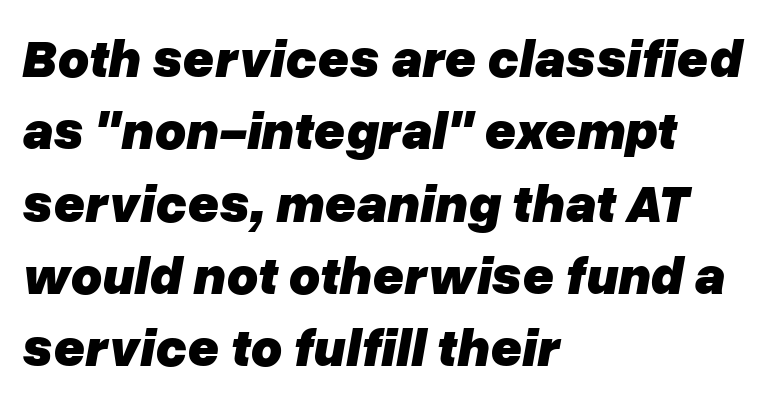
The image shows 54 px heavy type, italic (leaning right); set left-aligned, normal line spacing (1.34x), normal letter spacing, not underlined; low stroke contrast and a medium x-height.
